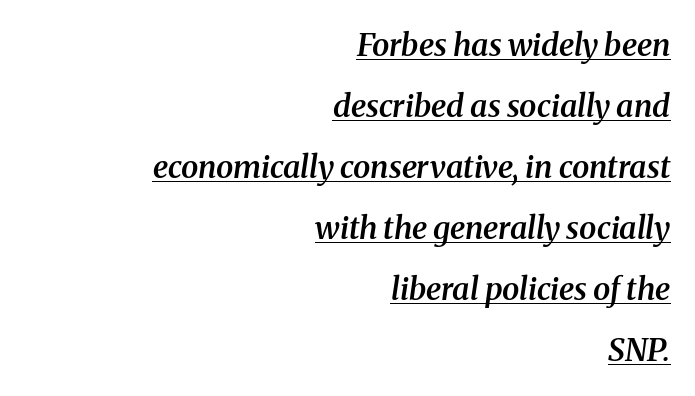
In terms of leading, this rendering errs on the spacious side. Spacing verdict: proportional, widths tailored to each character. Layout note: lines flush right. Does the weight exceed regular? Yes, but only to semibold.
